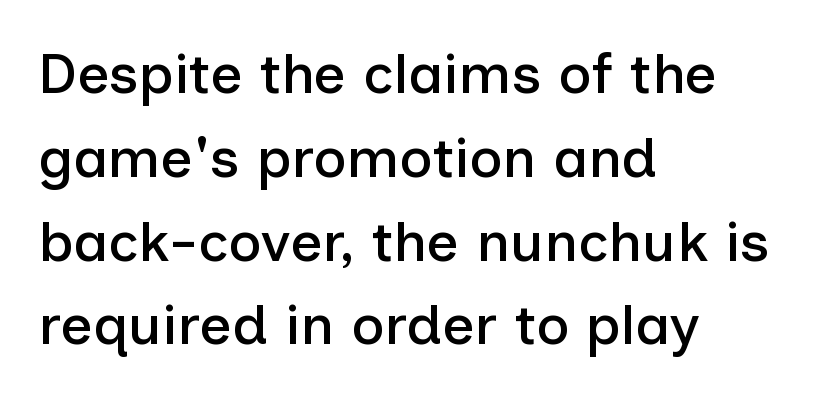
{"serif": "no", "italic": "no", "width": "normal", "stroke_contrast": "low", "x_height": "medium", "monospaced": "no", "underline": "no", "align": "left", "line_spacing": "normal", "line_spacing_ratio": 1.47, "letter_spacing": "normal", "letter_spacing_em": 0.0, "glyph_px": 57}
